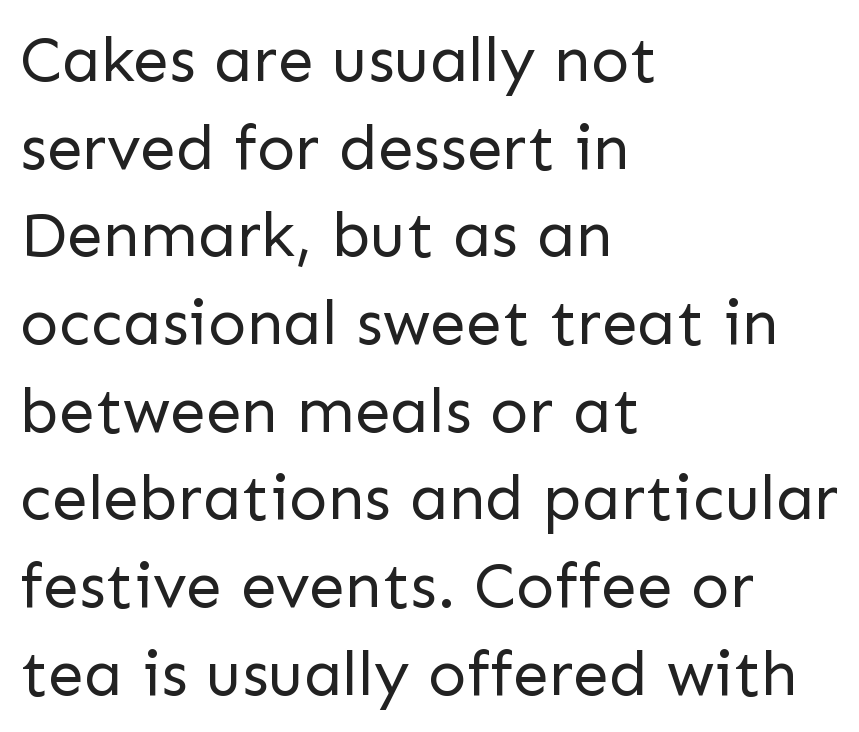
{"serif": "no", "italic": "no", "bold": "no", "weight": "regular", "width": "normal", "stroke_contrast": "low", "x_height": "medium", "monospaced": "no", "underline": "no", "align": "left", "line_spacing": "normal", "line_spacing_ratio": 1.37, "letter_spacing": "normal", "letter_spacing_em": 0.0, "glyph_px": 64}
